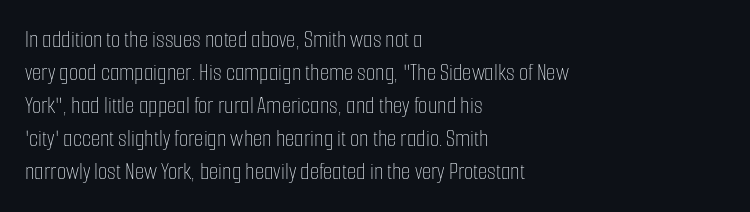
These lines stack with their left ends in a neat column. Letters rest on an invisible, unmarked baseline. The lines sit at an ordinary, default distance from one another. The type sits square on the baseline with zero lean. No letter is thick-stroked: the sample isn't bold. Default kerning and tracking; the words read as compact shapes.
